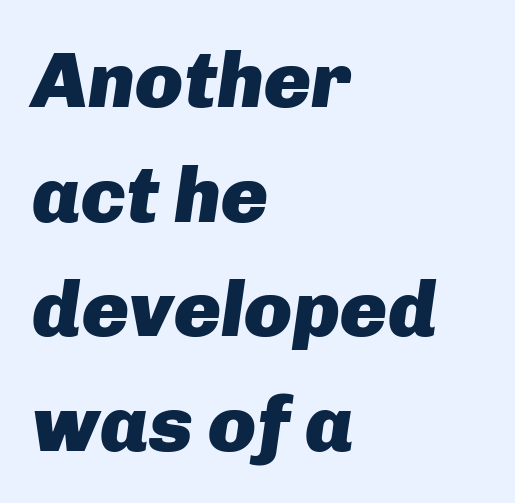
The image shows 79 px heavy type, italic (leaning right); set left-aligned, normal line spacing (1.45x), normal letter spacing, not underlined; low stroke contrast and a medium x-height.
